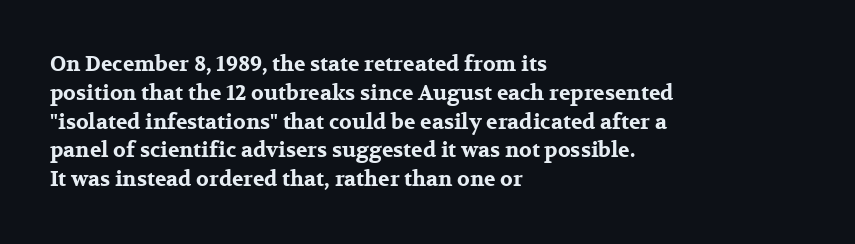
{"italic": "no", "bold": "yes", "underline": "no", "align": "left", "line_spacing": "normal", "line_spacing_ratio": 1.37, "letter_spacing": "normal", "letter_spacing_em": 0.0, "glyph_px": 21}
